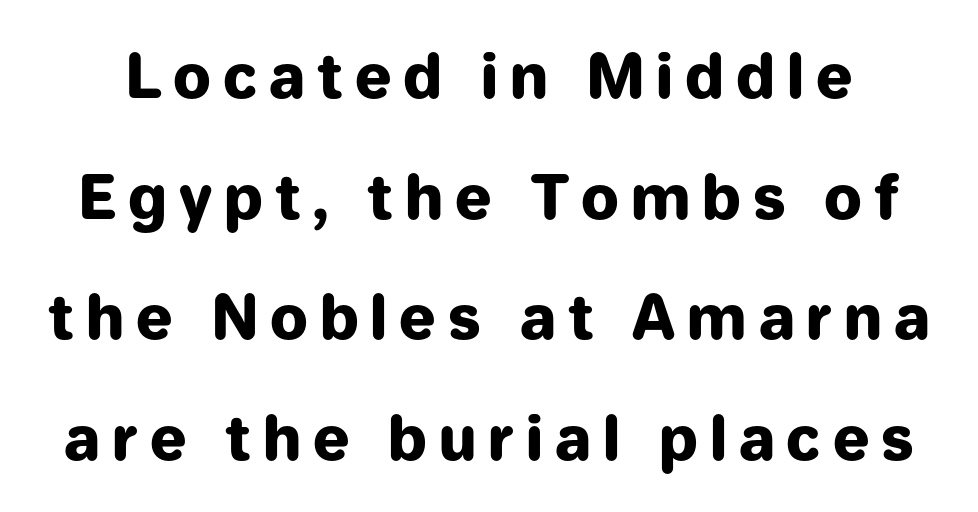
The foot of each line stays bare and open. The glyphs in this specimen are sans serif. Loose tracking; the words dissolve into strings of separated letters. The rendering uses a bold face; every stroke is thick and dark. Posture: vertical.
